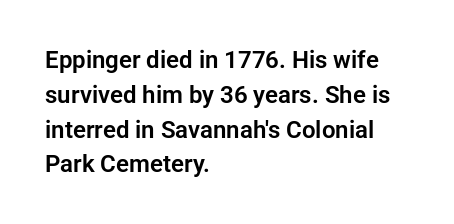
The image shows 24 px text type, upright; set left-aligned, normal line spacing (1.45x), normal letter spacing, not underlined.
